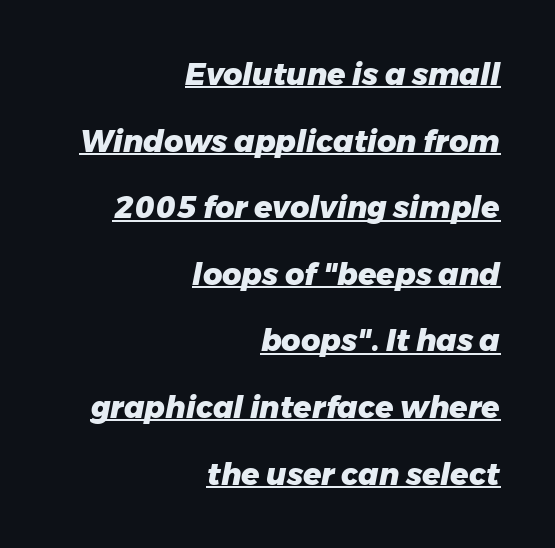
The rendering uses natural spacing where letterforms have individual widths. The lines are spread far apart with generous leading. How are the letters spaced? Ordinarily, with no added tracking. These lines stack with their right ends in a neat column. Each line of the rendering has a horizontal stroke beneath the glyphs.
